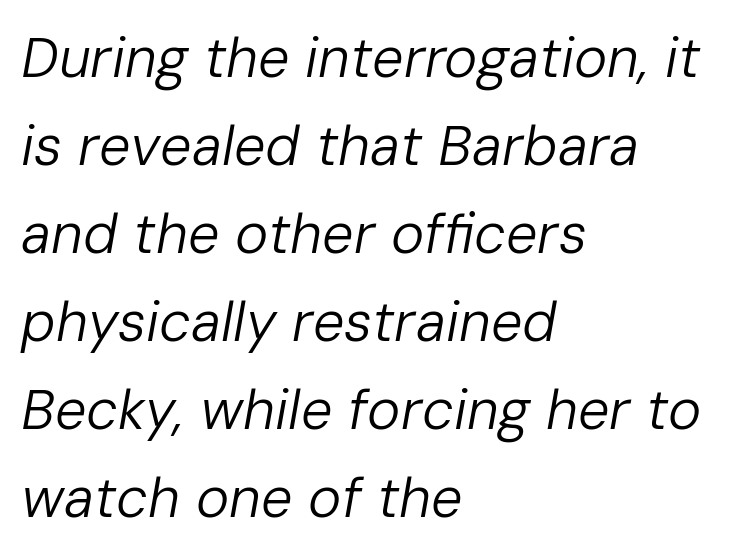
Q: Is the text bold? A: No.
Q: Is the text italic (slanted)? A: Yes, it leans right by about 10 degrees.
Q: Is the text underlined? A: No.
Q: How is the paragraph aligned? A: Left-aligned.
Q: Is the spacing between letters normal or unusually wide? A: Normal.
Q: Is the spacing between lines tight, normal or loose? A: Normal.
Q: Width (condensed, normal, or wide)? A: Normal.
Q: Stroke contrast? A: Low.
Q: x-height? A: Medium.
Q: Monospaced? A: No.
